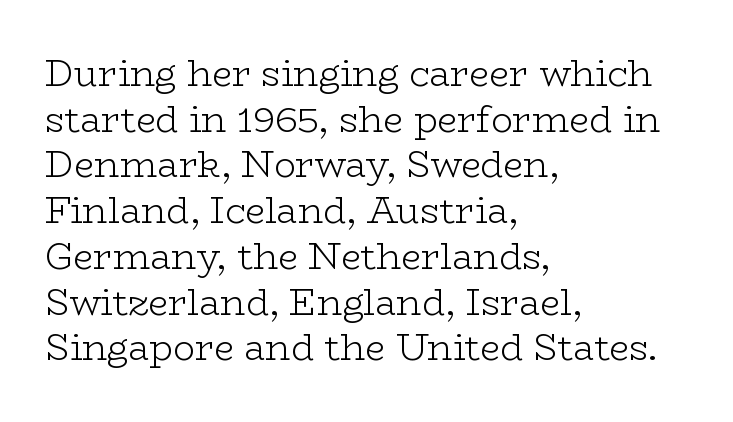
The image shows 36 px light, wide serif type, upright; set left-aligned, normal line spacing (1.27x), normal letter spacing, not underlined; low stroke contrast and a medium x-height.
